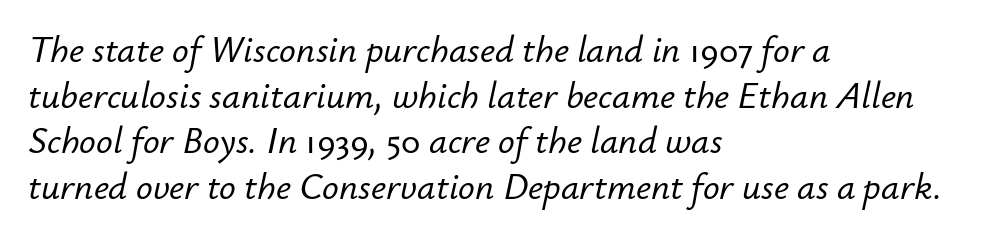
The image shows 37 px text type, italic (leaning right); set left-aligned, line spacing 1.23x, normal letter spacing, not underlined; low stroke contrast and a small x-height.
